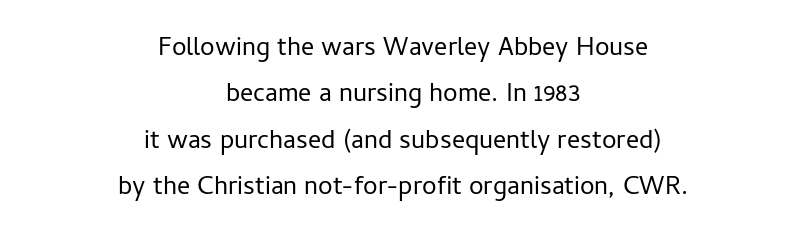
Nope, not italic — everything's standing straight. The gap between lines stays unmarked. This sample is center-justified, so both line endings float freely. This is not heavy type; no bold has been used.
